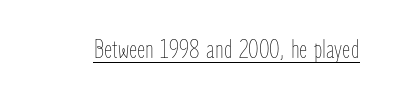
{"italic": "no", "bold": "no", "weight": "thin", "width": "condensed", "stroke_contrast": "low", "x_height": "medium", "monospaced": "no", "underline": "yes", "letter_spacing": "normal", "letter_spacing_em": 0.0, "glyph_px": 28}
